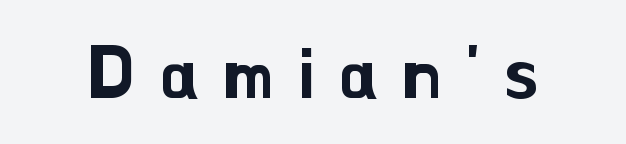
A typesetter would call this proportional, since set widths differ per character. Posture: straight, roman, zero tilt. This sample uses expanded letter spacing, leaving extra air between glyphs. You can tell from the bare stems that sans-serif type was used. Underlining? Definitely not there.
